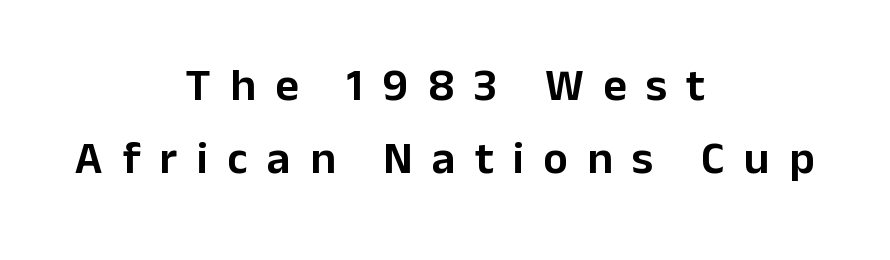
Q: Is the text italic (slanted)? A: No, it is upright.
Q: Is the typeface a serif or a sans-serif typeface? A: Sans-serif.
Q: Is the text underlined? A: No.
Q: How is the paragraph aligned? A: Centered.
Q: Is the spacing between letters normal or unusually wide? A: Unusually wide.
Q: Is the spacing between lines tight, normal or loose? A: Normal.
Q: Width (condensed, normal, or wide)? A: Normal.
Q: Stroke contrast? A: Low.
Q: x-height? A: Medium.
Q: Monospaced? A: No.
